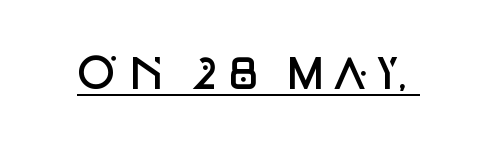
The passage shown is typeset with a sans-serif family. Semibold letterforms, between regular and bold. Vertical strokes here are truly vertical. A typesetter would call this proportional, since set widths differ per character.
